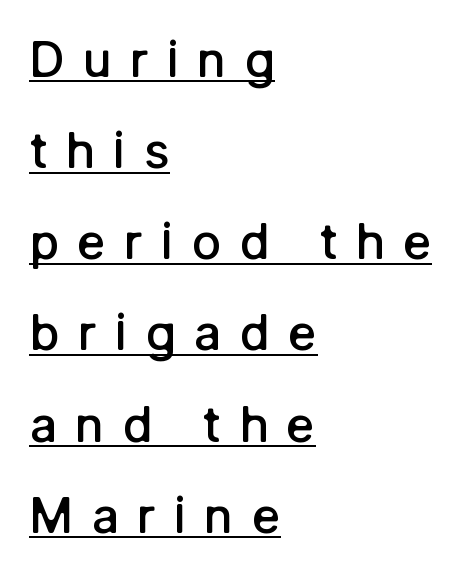
The image shows 49 px semibold sans-serif type, upright; set left-aligned, line spacing 1.86x, unusually wide letter spacing (+0.37 em), underlined; low stroke contrast and a medium x-height.
